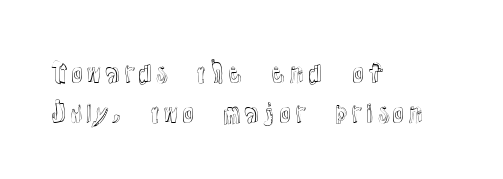
How would I describe the line gaps? Plain and ordinary. Does extra space separate the letters? No, they use regular spacing. These lines stack with their left ends in a neat column. Underlining? Definitely not there. Quick note: not italic, upright.
